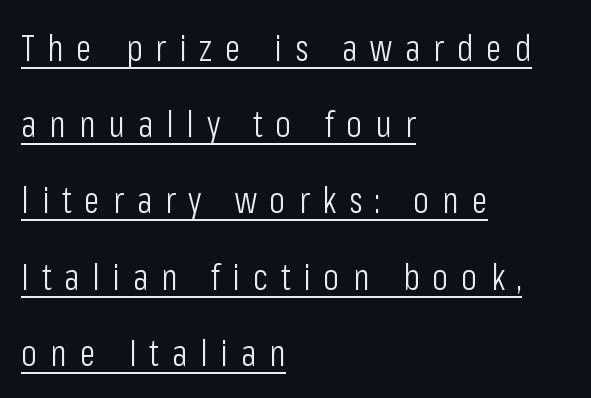
Q: Is the text bold? A: No.
Q: Is the text italic (slanted)? A: No, it is upright.
Q: Is the typeface a serif or a sans-serif typeface? A: Sans-serif.
Q: Is the text underlined? A: Yes.
Q: How is the paragraph aligned? A: Left-aligned.
Q: Is the spacing between letters normal or unusually wide? A: Unusually wide.
Q: Is the spacing between lines tight, normal or loose? A: Loose.
Q: Width (condensed, normal, or wide)? A: Condensed.
Q: Stroke contrast? A: Low.
Q: x-height? A: Medium.
Q: Monospaced? A: No.
